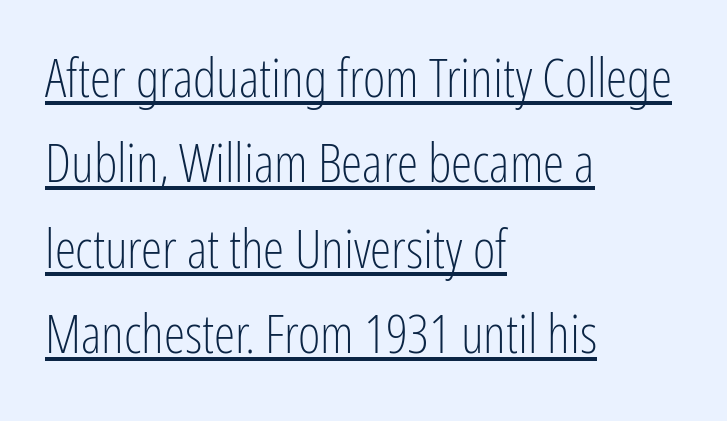
The image shows 54 px light, condensed sans-serif type, upright; set left-aligned, normal line spacing (1.58x), normal letter spacing, underlined; low stroke contrast and a medium x-height.
